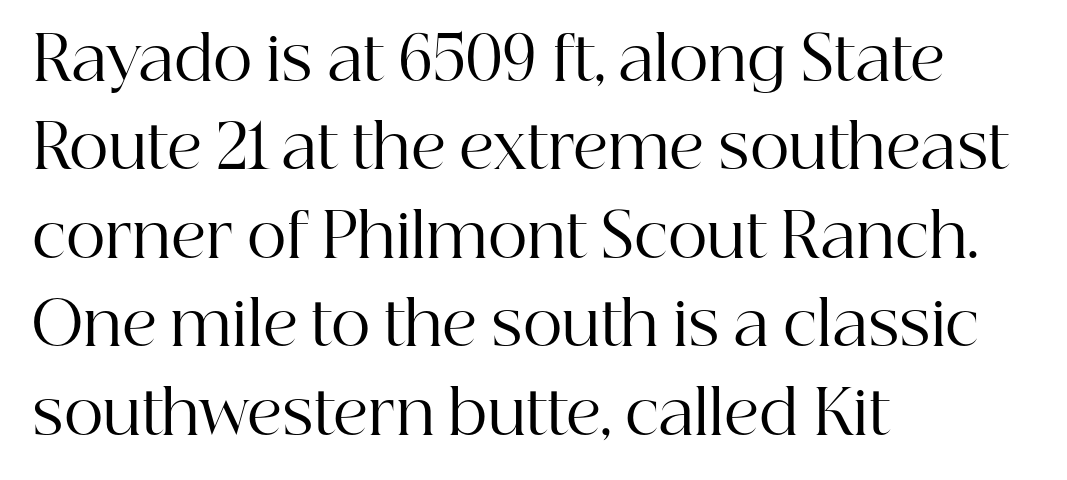
The image shows 61 px regular-weight serif type, upright; set left-aligned, normal line spacing (1.45x), normal letter spacing, not underlined; high stroke contrast and a medium x-height.
